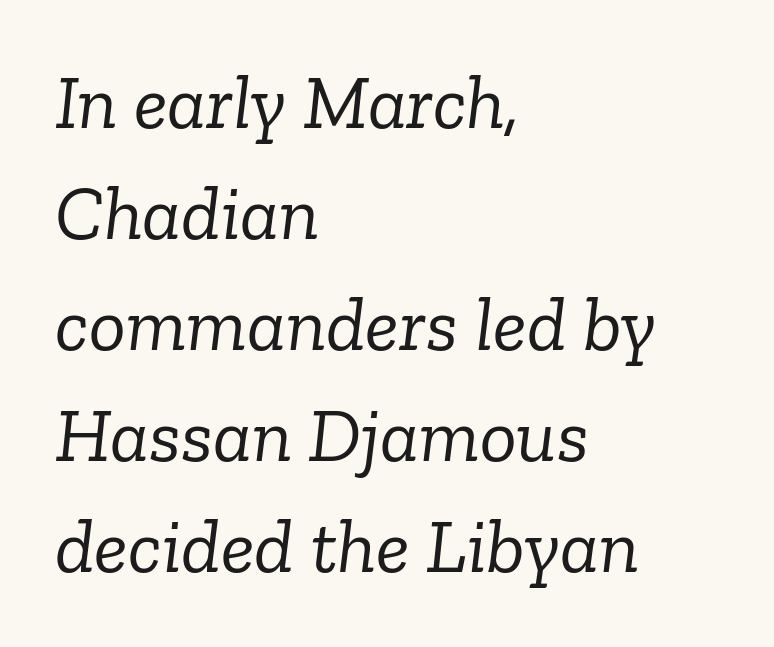
Q: Is the text bold? A: No.
Q: Is the text italic (slanted)? A: Yes, it leans right by about 6 degrees.
Q: Is the typeface a serif or a sans-serif typeface? A: Serif.
Q: Is the text underlined? A: No.
Q: How is the paragraph aligned? A: Left-aligned.
Q: Is the spacing between letters normal or unusually wide? A: Normal.
Q: Is the spacing between lines tight, normal or loose? A: Normal.
Q: Width (condensed, normal, or wide)? A: Normal.
Q: Stroke contrast? A: Low.
Q: x-height? A: Medium.
Q: Monospaced? A: No.
